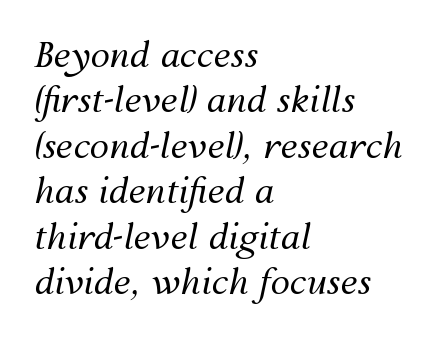
Q: Is the text bold? A: No.
Q: Is the text italic (slanted)? A: Yes, it leans right by about 12 degrees.
Q: Is the text underlined? A: No.
Q: How is the paragraph aligned? A: Left-aligned.
Q: Is the spacing between letters normal or unusually wide? A: Normal.
Q: Is the spacing between lines tight, normal or loose? A: Normal.
Q: Width (condensed, normal, or wide)? A: Normal.
Q: Stroke contrast? A: Medium.
Q: x-height? A: Medium.
Q: Monospaced? A: No.
